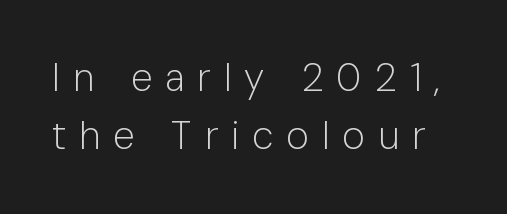
The image shows 39 px light sans-serif type, upright; set normal line spacing (1.48x), unusually wide letter spacing (+0.33 em), not underlined; low stroke contrast and a medium x-height.
